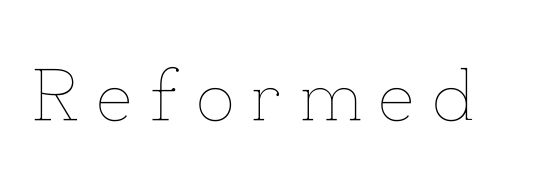
{"italic": "no", "bold": "no", "weight": "thin", "width": "normal", "stroke_contrast": "low", "x_height": "small", "monospaced": "no", "underline": "no", "letter_spacing": "wide", "letter_spacing_em": 0.23, "glyph_px": 76}
